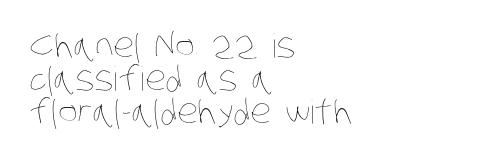
Q: Is the text bold? A: No.
Q: Is the text underlined? A: No.
Q: How is the paragraph aligned? A: Left-aligned.
Q: Is the spacing between letters normal or unusually wide? A: Normal.
Q: Is the spacing between lines tight, normal or loose? A: Tight.
Q: Width (condensed, normal, or wide)? A: Condensed.
Q: Stroke contrast? A: Low.
Q: x-height? A: Large.
Q: Monospaced? A: No.
